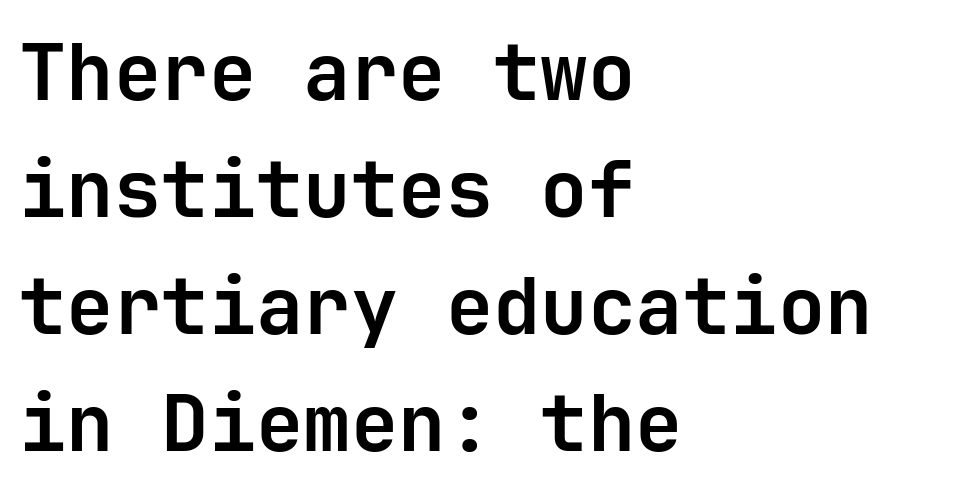
The face used here is monospaced, like something from a code editor. The words here are not underlined. Compared with an ordinary text face, these strokes are far heavier — a full bold. Whoever set this chose a conventional vertical rhythm.
